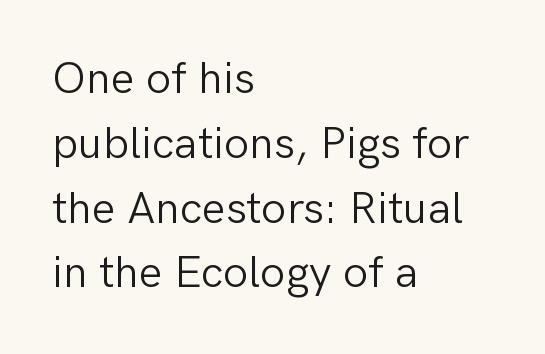
Alignment: flush left. In terms of letterspacing, this is plain default setting. Letterform terminals end flat and unadorned throughout the passage. In terms of posture, this sample is upright.
